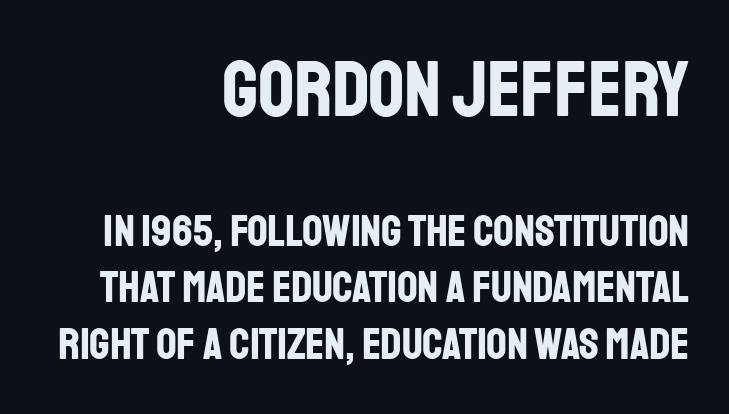
{"serif": "no", "italic": "no", "bold": "yes", "weight": "bold", "width": "condensed", "stroke_contrast": "low", "x_height": "large", "monospaced": "no", "underline": "no", "align": "right", "line_spacing": "normal", "line_spacing_ratio": 1.26, "letter_spacing": "normal", "letter_spacing_em": 0.0, "larger_block": "first", "size_ratio": 1.76, "glyph_px": 79}
